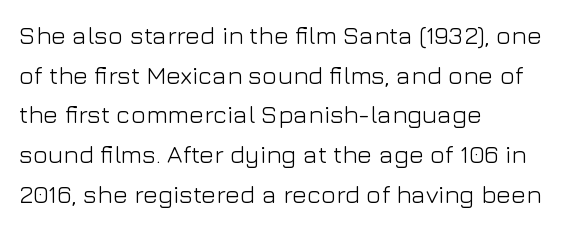
{"italic": "no", "bold": "no", "underline": "no", "align": "left", "line_spacing": "normal", "line_spacing_ratio": 1.59, "letter_spacing": "normal", "letter_spacing_em": 0.0, "glyph_px": 25}
